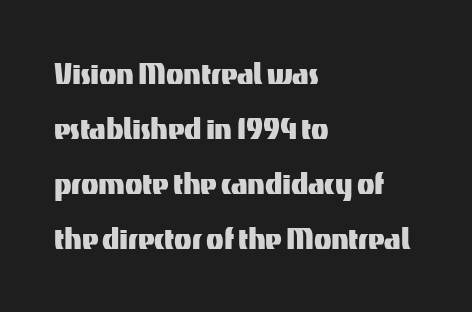
{"serif": "no", "italic": "no", "width": "normal", "stroke_contrast": "medium", "x_height": "medium", "monospaced": "no", "underline": "no", "align": "left", "line_spacing": "normal", "line_spacing_ratio": 1.53, "letter_spacing": "normal", "letter_spacing_em": 0.0, "glyph_px": 36}
